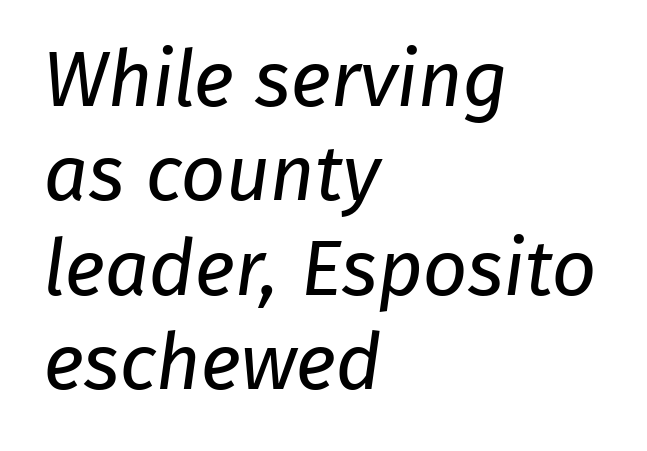
Q: Is the text bold? A: No.
Q: Is the typeface a serif or a sans-serif typeface? A: Sans-serif.
Q: Is the text underlined? A: No.
Q: How is the paragraph aligned? A: Left-aligned.
Q: Is the spacing between letters normal or unusually wide? A: Normal.
Q: Width (condensed, normal, or wide)? A: Normal.
Q: Stroke contrast? A: Low.
Q: x-height? A: Medium.
Q: Monospaced? A: No.
